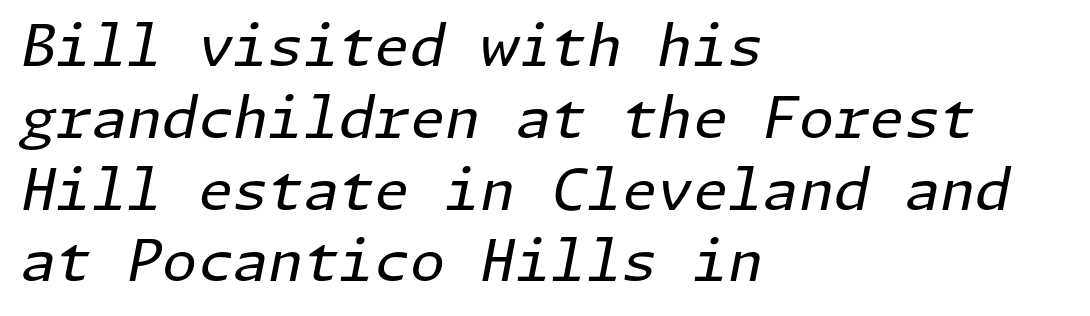
{"italic": "yes", "lean": "right", "slant_degrees": 11, "bold": "no", "weight": "regular", "width": "normal", "stroke_contrast": "low", "x_height": "medium", "underline": "no", "align": "left", "line_spacing": "normal", "line_spacing_ratio": 1.26, "letter_spacing": "normal", "letter_spacing_em": 0.0, "glyph_px": 57}
